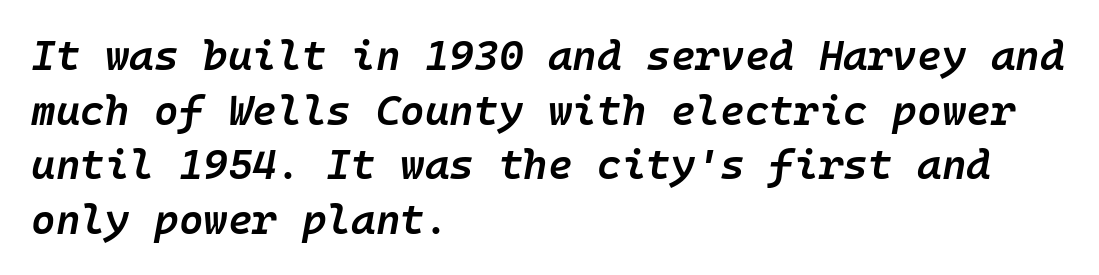
The image shows 42 px semibold type, italic (leaning right); set left-aligned, normal line spacing (1.3x), normal letter spacing, not underlined; low stroke contrast and a medium x-height.
